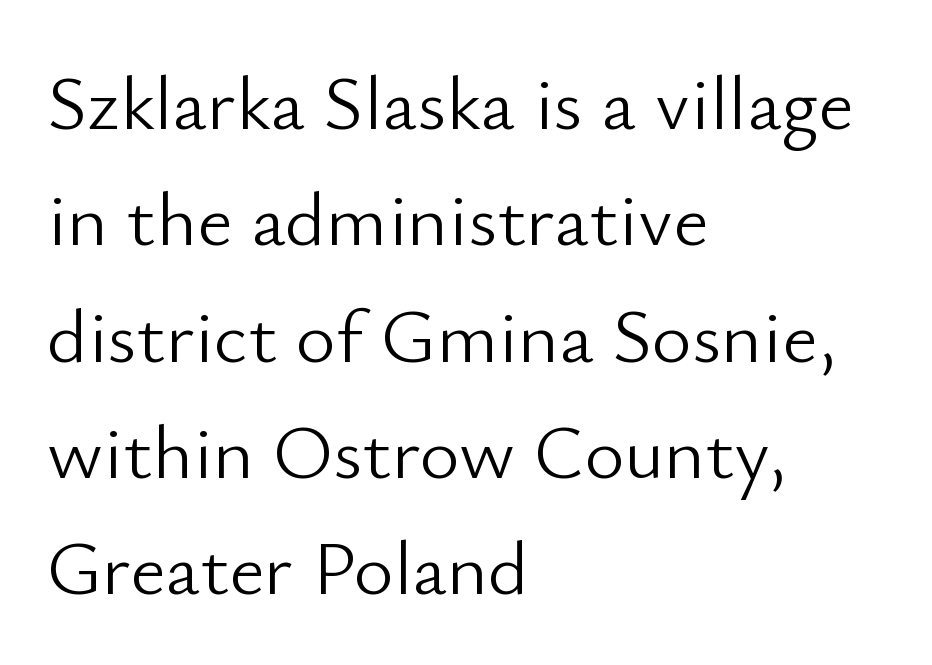
Students, observe: this is what conventionally led text looks like. The letters advance in unequal steps, a hallmark of proportional type. This rendering leaves character spacing at its baseline value. Weight: not bold — regular or lighter. The passage shown is typeset with a sans-serif family.
